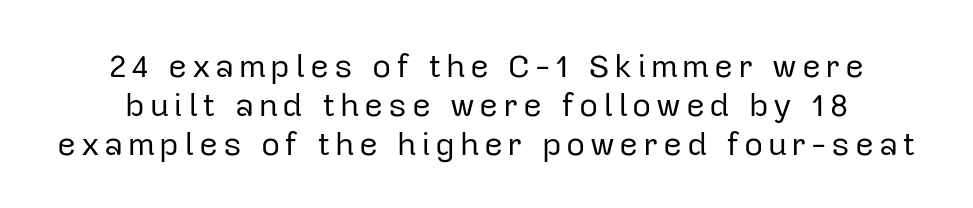
Q: Is the text bold? A: No.
Q: Is the text italic (slanted)? A: No, it is upright.
Q: Is the typeface a serif or a sans-serif typeface? A: Sans-serif.
Q: Is the text underlined? A: No.
Q: Width (condensed, normal, or wide)? A: Normal.
Q: Stroke contrast? A: Low.
Q: x-height? A: Medium.
Q: Monospaced? A: No.
